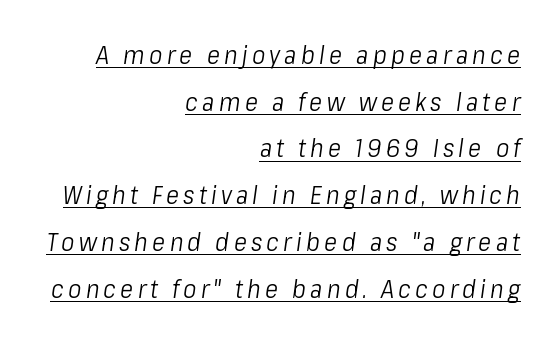
Q: Is the text bold? A: No.
Q: Is the text italic (slanted)? A: Yes, it leans right by about 8 degrees.
Q: Is the text underlined? A: Yes.
Q: How is the paragraph aligned? A: Right-aligned.
